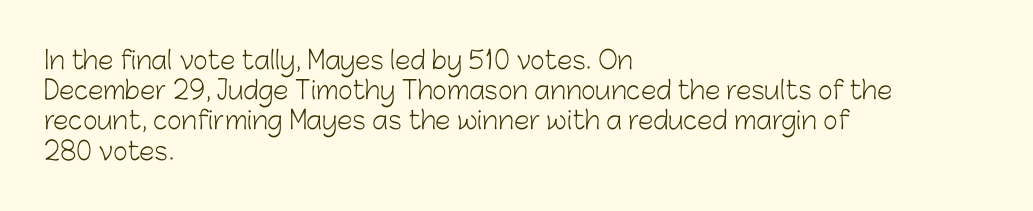
{"italic": "no", "bold": "no", "underline": "no", "align": "left", "line_spacing_ratio": 1.21, "letter_spacing": "normal", "letter_spacing_em": 0.0, "glyph_px": 25}
